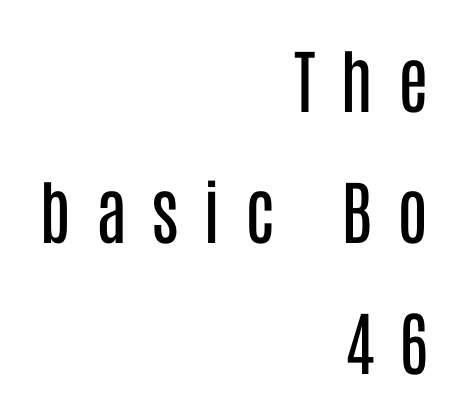
The image shows 70 px regular-weight, condensed sans-serif type, upright; set right-aligned, line spacing 1.87x, unusually wide letter spacing (+0.35 em), not underlined; low stroke contrast and a large x-height.
